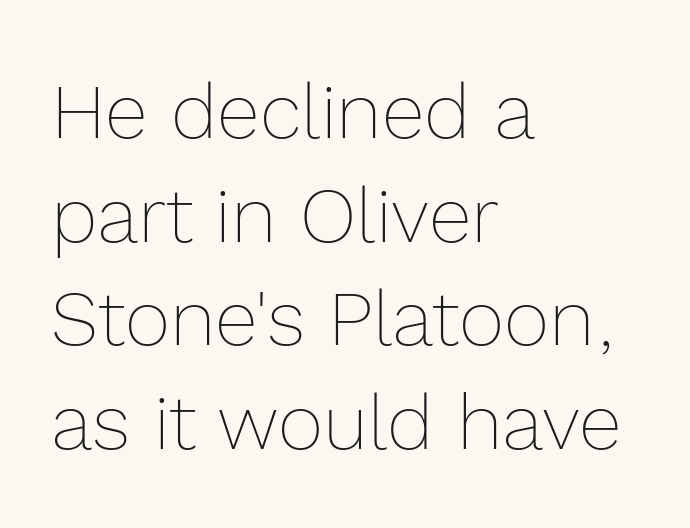
{"italic": "no", "bold": "no", "weight": "thin", "width": "normal", "x_height": "medium", "monospaced": "no", "underline": "no", "align": "left", "line_spacing": "normal", "line_spacing_ratio": 1.33, "letter_spacing": "normal", "letter_spacing_em": 0.0, "glyph_px": 78}
